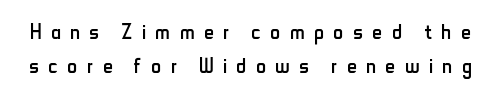
{"italic": "no", "bold": "no", "underline": "no", "line_spacing": "normal", "line_spacing_ratio": 1.27, "letter_spacing": "wide", "letter_spacing_em": 0.36, "glyph_px": 27}
